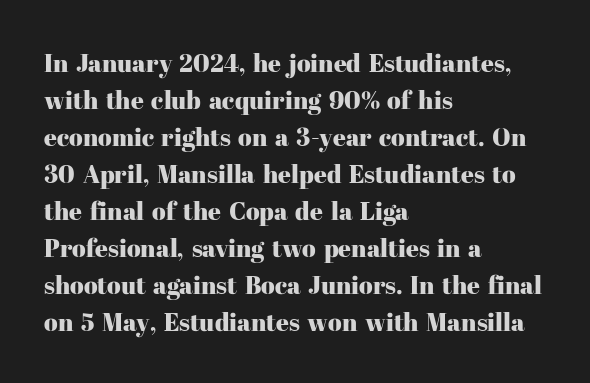
The space beneath each line is pristine and unruled. Compared with typical paragraphs, the rows here are spaced about the same. Notice how the passage keeps a crisp vertical edge on the left only. Short note: letters normally spaced.
